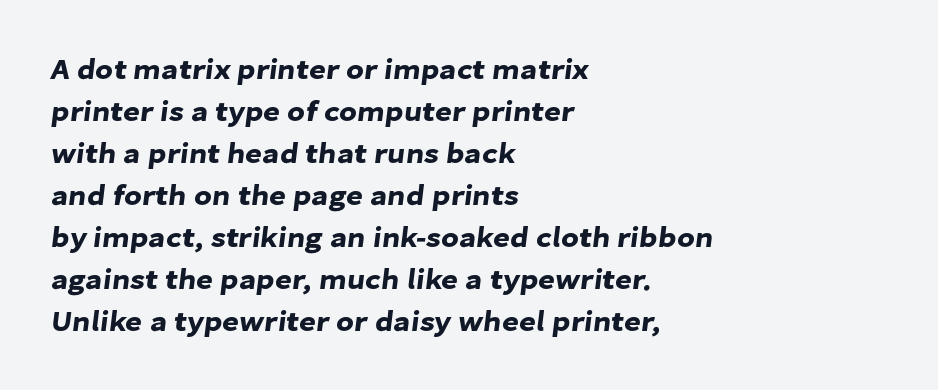
{"serif": "no", "width": "normal", "stroke_contrast": "low", "x_height": "medium", "monospaced": "no", "underline": "no", "align": "left", "line_spacing": "normal", "line_spacing_ratio": 1.45, "letter_spacing": "normal", "letter_spacing_em": 0.0, "glyph_px": 29}
